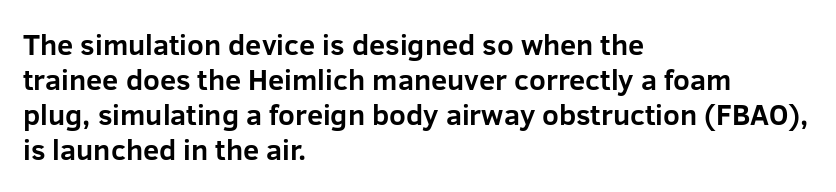
{"serif": "no", "italic": "no", "bold": "yes", "weight": "bold", "width": "normal", "stroke_contrast": "low", "x_height": "medium", "monospaced": "no", "underline": "no", "align": "left", "line_spacing_ratio": 1.21, "letter_spacing": "normal", "letter_spacing_em": 0.0, "glyph_px": 29}
